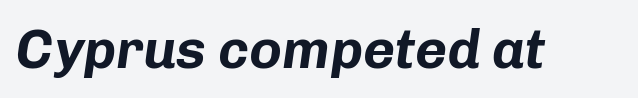
This sample uses plain, unmodified letter spacing. A full-strength bold gives these letters their thick strokes. The glyphs are unaccompanied by any horizontal stroke below them. Spacing verdict: proportional, widths tailored to each character. The glyphs look as if they've been sheared to an angle.
